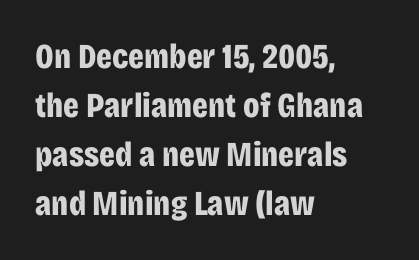
Rule under the text: the space is simply empty. Emphasis by weight is at full strength: bold. These lines sit exactly where default settings would place them. The letters carry no serifs — their stems end cleanly without finishing strokes.
